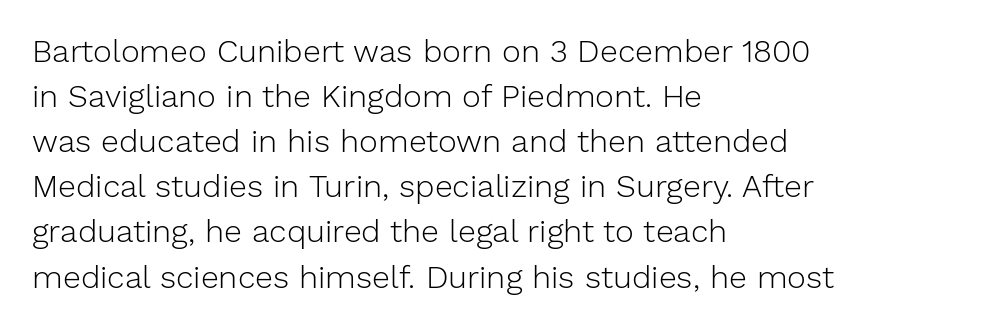
{"serif": "no", "italic": "no", "bold": "no", "weight": "light", "width": "normal", "stroke_contrast": "low", "x_height": "medium", "monospaced": "no", "underline": "no", "align": "left", "line_spacing": "normal", "line_spacing_ratio": 1.41, "letter_spacing": "normal", "letter_spacing_em": 0.0, "glyph_px": 32}
